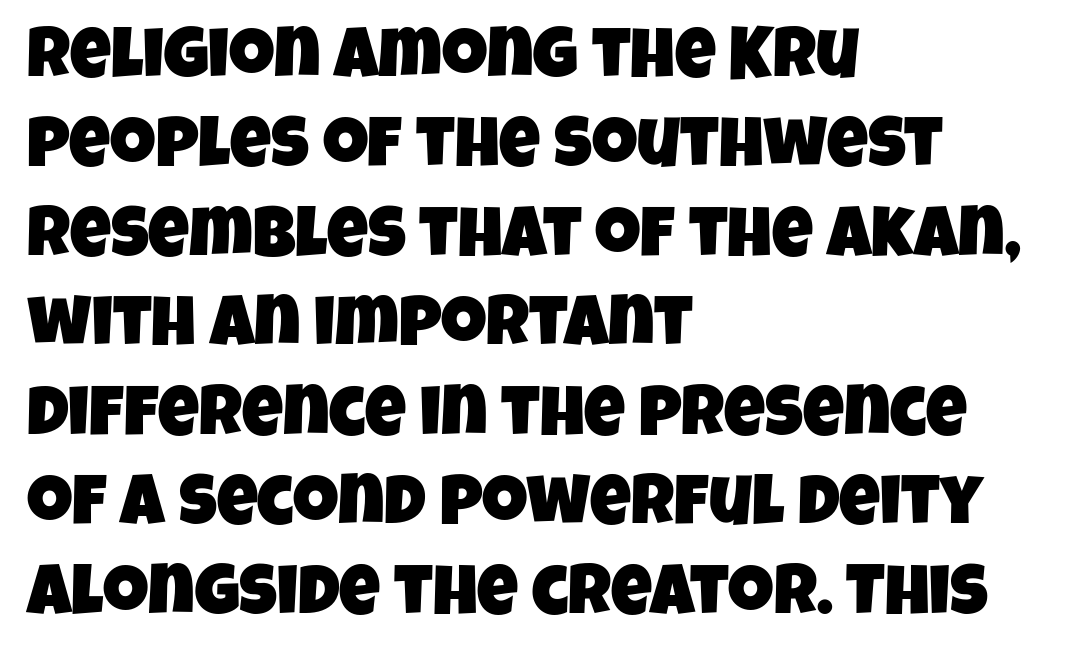
The image shows 71 px condensed sans-serif type; set left-aligned, normal line spacing (1.26x), normal letter spacing, not underlined; low stroke contrast and a large x-height.
